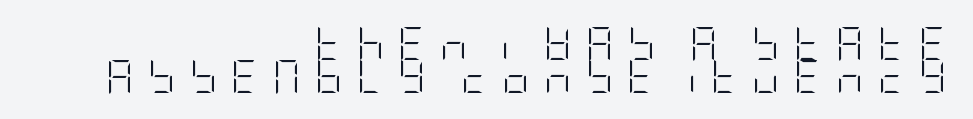
Q: Is the text bold? A: No.
Q: Is the text italic (slanted)? A: No, it is upright.
Q: Is the typeface a serif or a sans-serif typeface? A: Sans-serif.
Q: Is the text underlined? A: No.
Q: How is the paragraph aligned? A: Right-aligned.
Q: Is the spacing between letters normal or unusually wide? A: Unusually wide.
Q: Is the spacing between lines tight, normal or loose? A: Tight.
Q: Width (condensed, normal, or wide)? A: Condensed.
Q: Stroke contrast? A: Low.
Q: x-height? A: Large.
